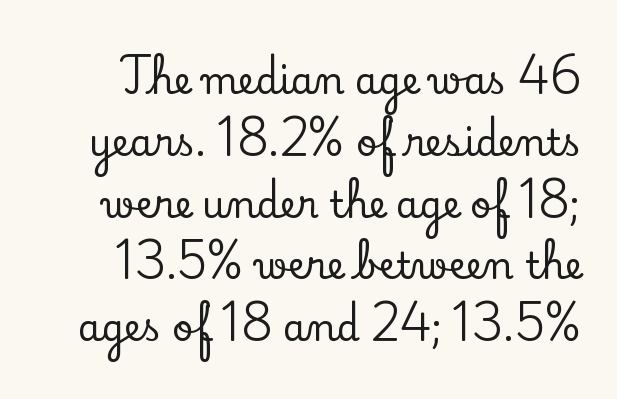
The image shows 37 px serif type, upright; set normal line spacing (1.67x), normal letter spacing, not underlined; low stroke contrast and a small x-height.
